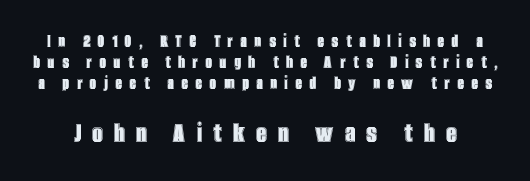
{"italic": "no", "width": "condensed", "x_height": "large", "monospaced": "no", "underline": "no", "line_spacing": "tight", "line_spacing_ratio": 1.11, "letter_spacing": "wide", "letter_spacing_em": 0.39, "larger_block": "second", "size_ratio": 1.53, "glyph_px": 29}
